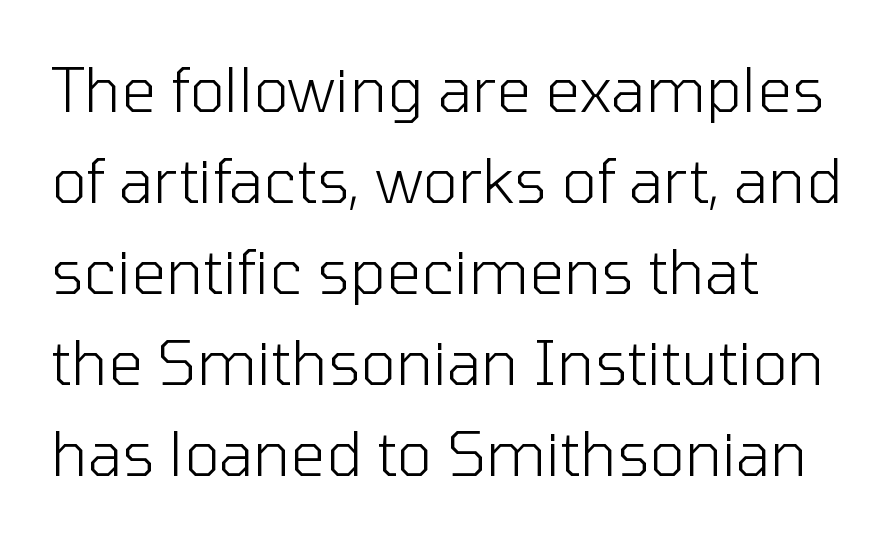
The image shows 61 px light sans-serif type, upright; set left-aligned, normal line spacing (1.49x), normal letter spacing, not underlined; low stroke contrast and a medium x-height.
